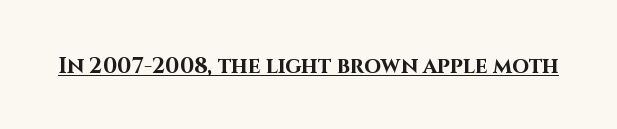
Q: Is the text bold? A: Yes.
Q: Is the text italic (slanted)? A: No, it is upright.
Q: Is the text underlined? A: Yes.
Q: Is the spacing between letters normal or unusually wide? A: Normal.
